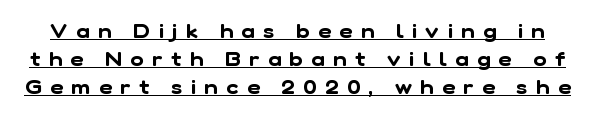
Inter-character spacing is expanded well beyond the font's built-in metrics. Like a heading marked for emphasis, these lines bear an underscore. If you measured baseline to baseline, you'd find a middling distance.
